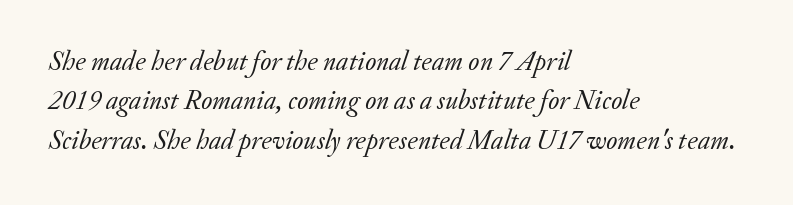
The image shows 27 px text type, italic (leaning right); set left-aligned, normal line spacing (1.46x), normal letter spacing, not underlined.
